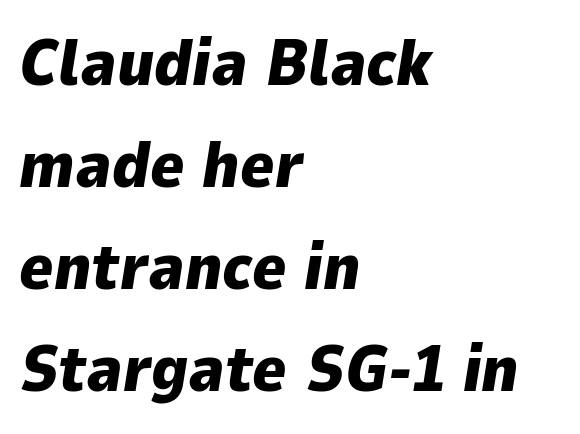
A typesetter would call this proportional, since set widths differ per character. Horizontally, the lines are justified to the leading edge only. Decoration check: the copy has no underline. These lines were composed using italics.
